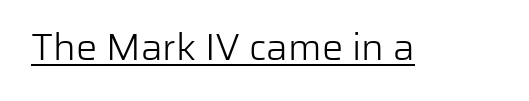
Rendered with straight, roman letterforms. Caption: face not bold, strokes unweighted. Somebody hit Ctrl+U on this one — the words are underlined. This sample uses plain, unmodified letter spacing. The face used here is proportionally spaced, like ordinary book or web type. The text was rendered using a sans face with plain stroke endings.
